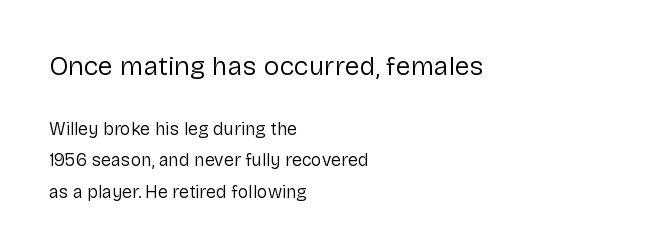
The designer gave the opening block more size than the closing block. Every stem runs plumb, perpendicular to the baseline. The rendering anchors every line to the left-hand side. A clean baseline with only descenders dipping below it.
